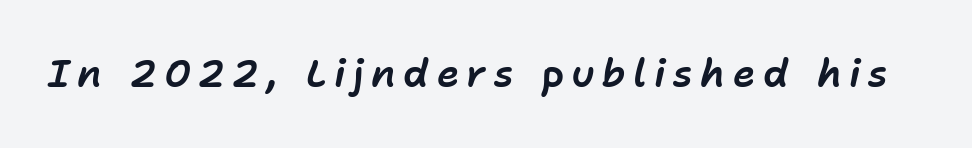
{"italic": "yes", "lean": "right", "slant_degrees": 11, "width": "normal", "stroke_contrast": "low", "x_height": "medium", "monospaced": "no", "underline": "no", "letter_spacing": "wide", "letter_spacing_em": 0.2, "glyph_px": 38}
